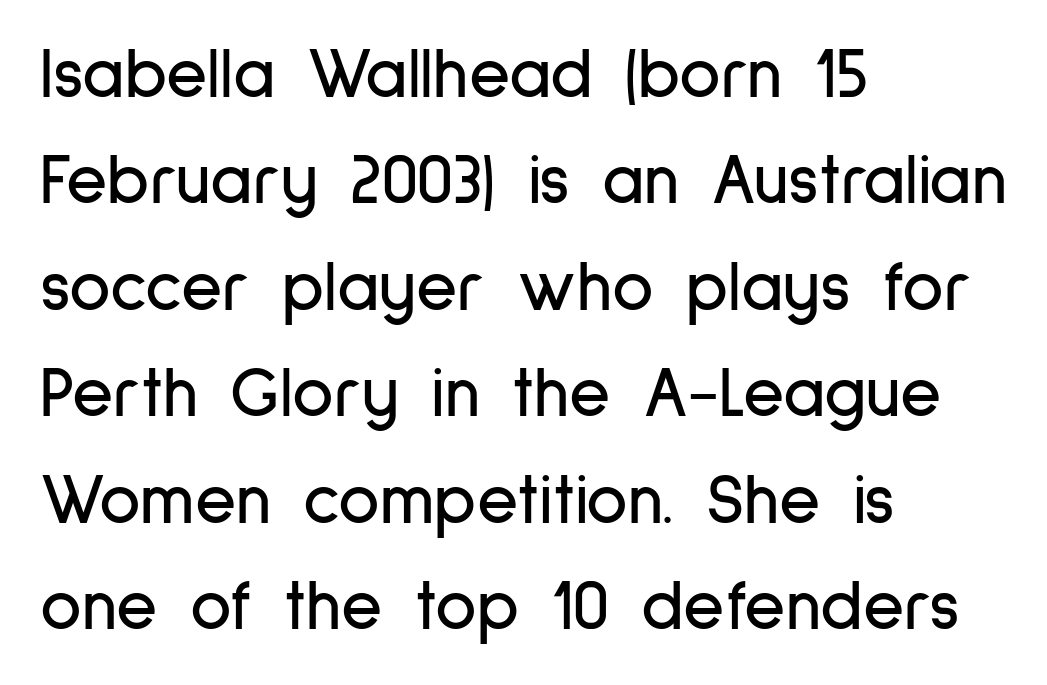
The image shows 71 px condensed sans-serif type, upright; set left-aligned, normal line spacing (1.5x), normal letter spacing, not underlined; low stroke contrast and a medium x-height.
